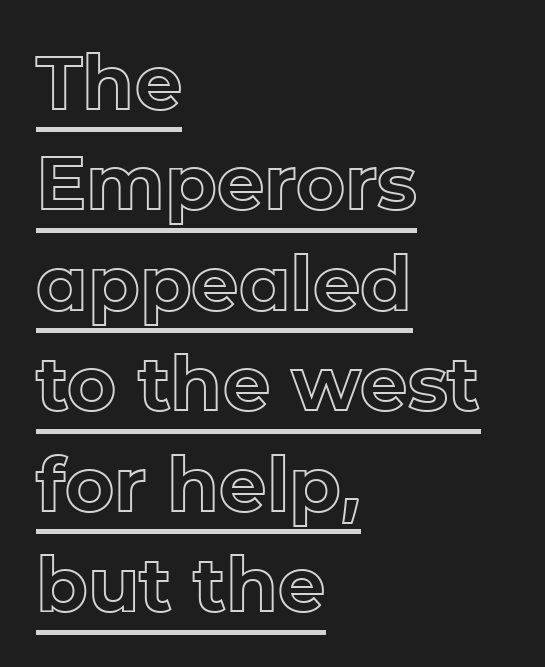
Check the space under the baseline: a stroke is drawn there. Here the designer chose a conventional face with non-uniform glyph widths. The letters sit at their default tracking, neither squeezed nor spread. Evenly set lines give the paragraph a standard silhouette. Caption: multi-line text, flush left, ragged right.
